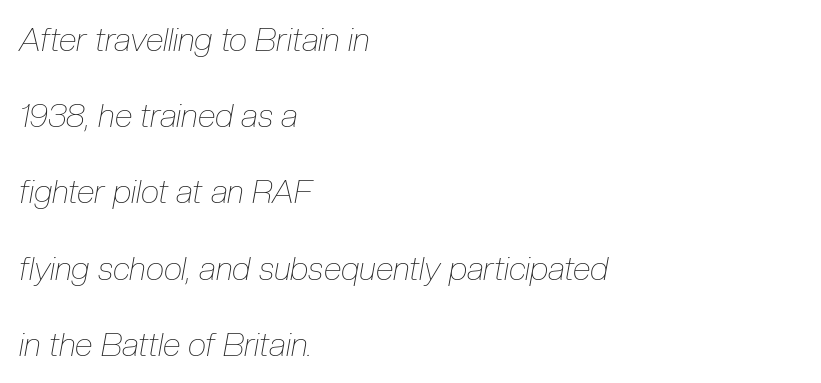
{"italic": "yes", "lean": "right", "slant_degrees": 10, "bold": "no", "weight": "thin", "width": "condensed", "stroke_contrast": "low", "x_height": "medium", "monospaced": "no", "underline": "no", "align": "left", "line_spacing": "loose", "line_spacing_ratio": 2.31, "letter_spacing": "normal", "letter_spacing_em": 0.0, "glyph_px": 33}
